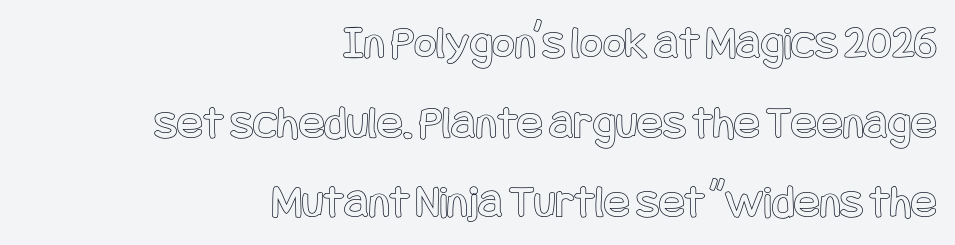
The image shows 48 px condensed type, upright; set right-aligned, normal line spacing (1.66x), normal letter spacing, not underlined; a large x-height.
